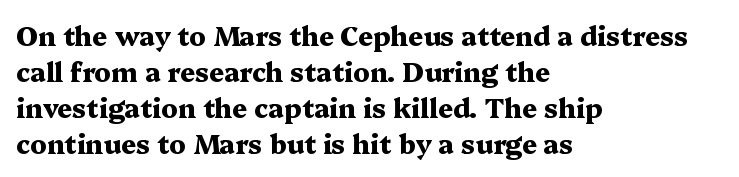
Q: Is the text bold? A: Yes.
Q: Is the text italic (slanted)? A: No, it is upright.
Q: Is the text underlined? A: No.
Q: How is the paragraph aligned? A: Left-aligned.
Q: Is the spacing between letters normal or unusually wide? A: Normal.
Q: Is the spacing between lines tight, normal or loose? A: Normal.
